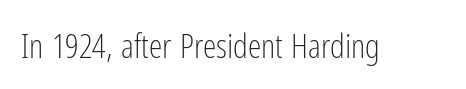
{"serif": "no", "italic": "no", "bold": "no", "weight": "light", "width": "condensed", "stroke_contrast": "low", "x_height": "medium", "monospaced": "no", "underline": "no", "letter_spacing": "normal", "letter_spacing_em": 0.0, "glyph_px": 34}
